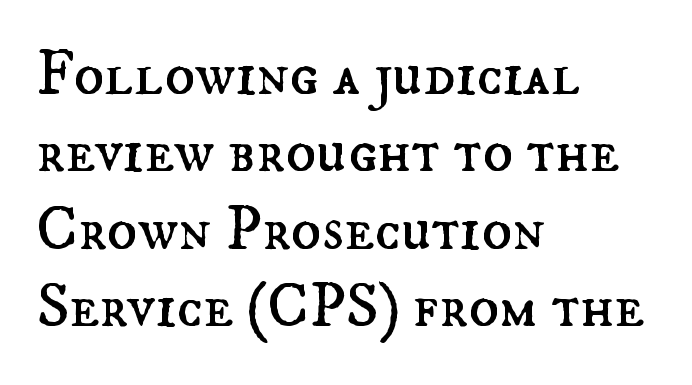
{"italic": "no", "bold": "no", "weight": "regular", "width": "normal", "stroke_contrast": "medium", "x_height": "small", "monospaced": "no", "underline": "no", "align": "left", "line_spacing_ratio": 1.23, "letter_spacing": "normal", "letter_spacing_em": 0.0, "glyph_px": 63}
